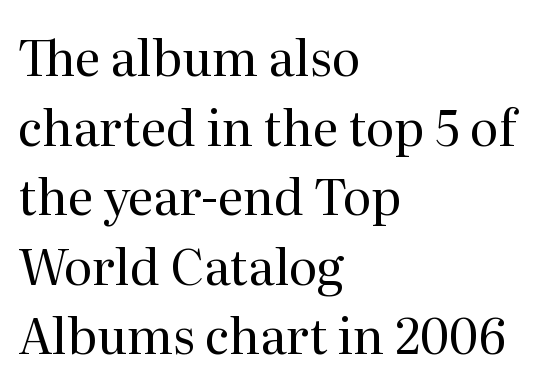
{"serif": "yes", "italic": "no", "bold": "no", "weight": "regular", "width": "normal", "stroke_contrast": "medium", "x_height": "medium", "monospaced": "no", "underline": "no", "align": "left", "line_spacing": "normal", "line_spacing_ratio": 1.42, "letter_spacing": "normal", "letter_spacing_em": 0.0, "glyph_px": 49}
